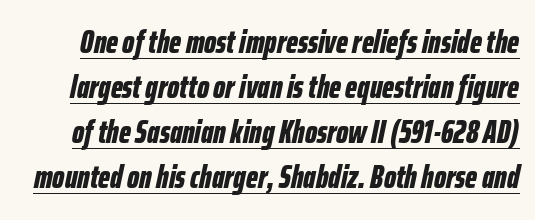
{"italic": "yes", "lean": "right", "slant_degrees": 12, "bold": "yes", "weight": "bold", "width": "condensed", "stroke_contrast": "low", "x_height": "medium", "monospaced": "no", "underline": "yes", "line_spacing": "normal", "line_spacing_ratio": 1.41, "letter_spacing": "normal", "letter_spacing_em": 0.0, "glyph_px": 32}
